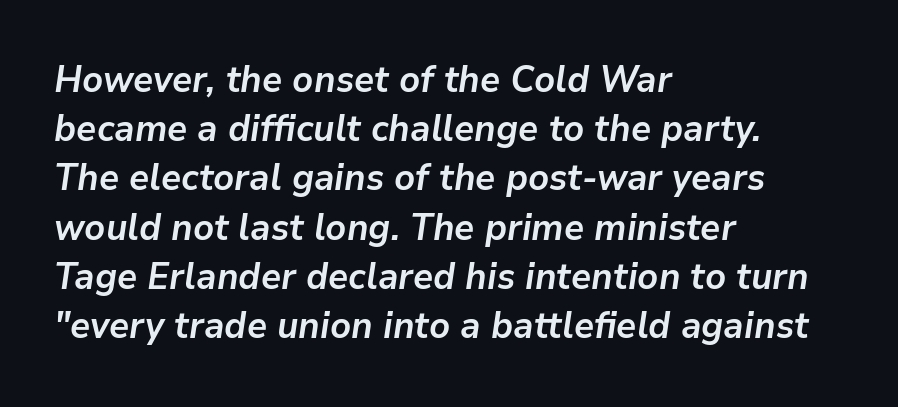
{"italic": "yes", "lean": "right", "slant_degrees": 9, "bold": "yes", "weight": "semibold", "width": "normal", "stroke_contrast": "low", "x_height": "medium", "monospaced": "no", "underline": "no", "align": "left", "line_spacing": "normal", "line_spacing_ratio": 1.33, "letter_spacing": "normal", "letter_spacing_em": 0.0, "glyph_px": 37}
